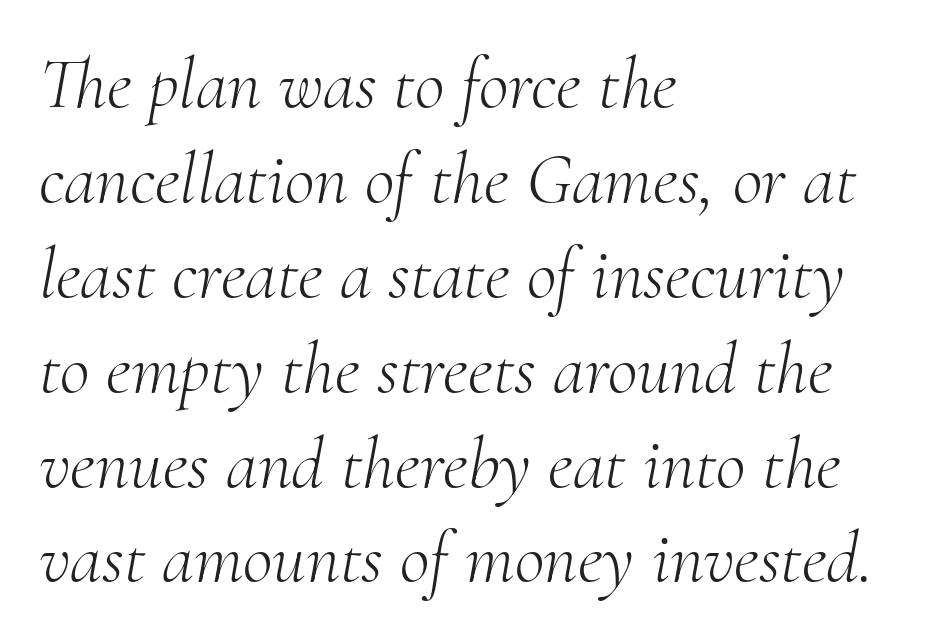
Q: Is the text bold? A: No.
Q: Is the text italic (slanted)? A: Yes, it leans right by about 10 degrees.
Q: Is the typeface a serif or a sans-serif typeface? A: Serif.
Q: Is the text underlined? A: No.
Q: How is the paragraph aligned? A: Left-aligned.
Q: Is the spacing between letters normal or unusually wide? A: Normal.
Q: Is the spacing between lines tight, normal or loose? A: Normal.
Q: Width (condensed, normal, or wide)? A: Normal.
Q: Stroke contrast? A: Medium.
Q: x-height? A: Small.
Q: Monospaced? A: No.
